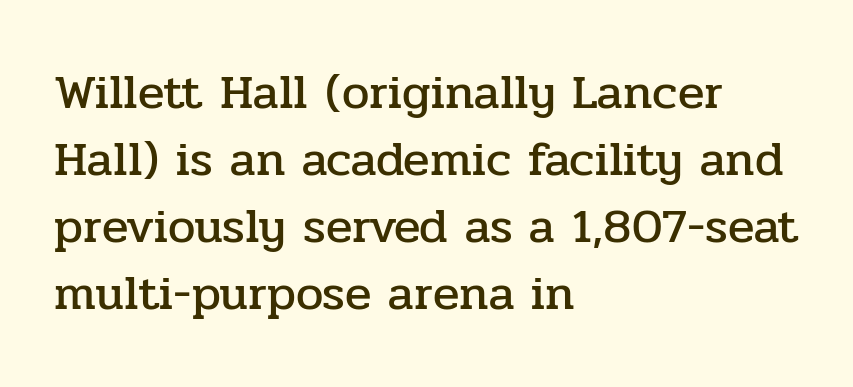
Q: Is the text italic (slanted)? A: No, it is upright.
Q: Is the typeface a serif or a sans-serif typeface? A: Serif.
Q: Is the text underlined? A: No.
Q: How is the paragraph aligned? A: Left-aligned.
Q: Is the spacing between letters normal or unusually wide? A: Normal.
Q: Is the spacing between lines tight, normal or loose? A: Normal.
Q: Width (condensed, normal, or wide)? A: Normal.
Q: Stroke contrast? A: Low.
Q: x-height? A: Medium.
Q: Monospaced? A: No.
